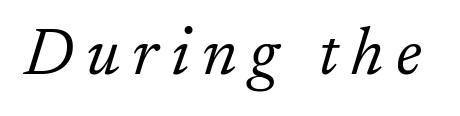
{"serif": "yes", "italic": "yes", "lean": "right", "slant_degrees": 17, "bold": "no", "weight": "light", "width": "normal", "stroke_contrast": "low", "x_height": "small", "monospaced": "no", "underline": "no", "glyph_px": 67}
